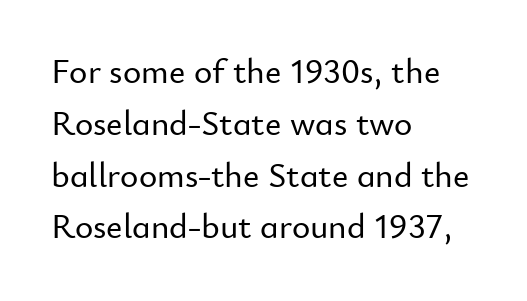
{"serif": "no", "italic": "no", "width": "normal", "stroke_contrast": "low", "x_height": "small", "monospaced": "no", "underline": "no", "align": "left", "line_spacing": "normal", "line_spacing_ratio": 1.48, "letter_spacing": "normal", "letter_spacing_em": 0.0, "glyph_px": 35}
